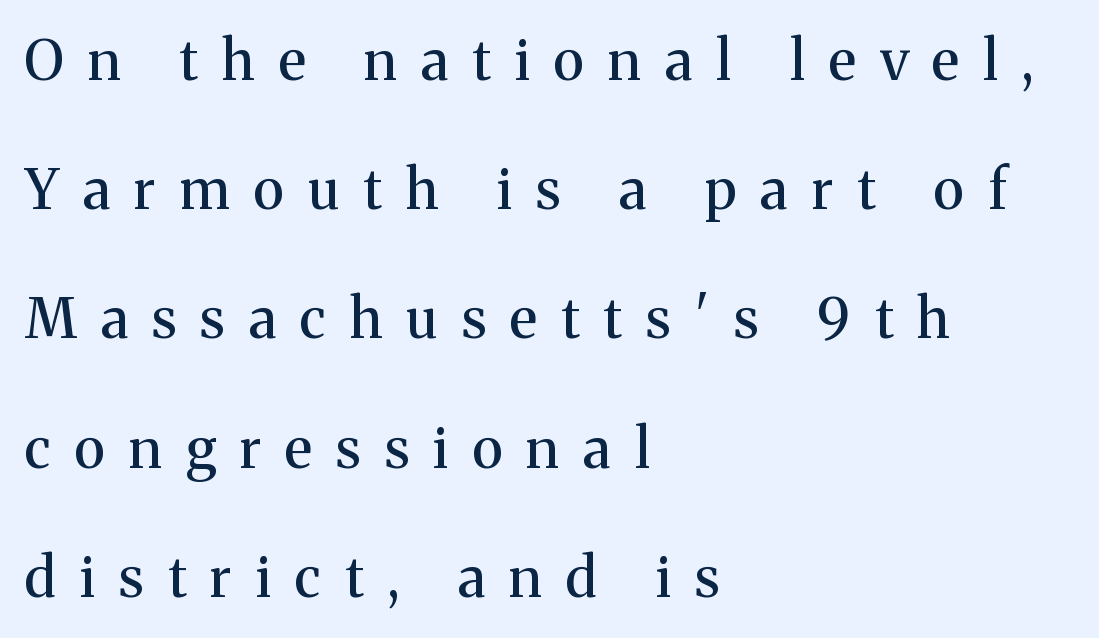
Q: Is the text italic (slanted)? A: No, it is upright.
Q: Is the typeface a serif or a sans-serif typeface? A: Serif.
Q: Is the text underlined? A: No.
Q: How is the paragraph aligned? A: Left-aligned.
Q: Is the spacing between letters normal or unusually wide? A: Unusually wide.
Q: Is the spacing between lines tight, normal or loose? A: Loose.
Q: Width (condensed, normal, or wide)? A: Normal.
Q: Stroke contrast? A: Medium.
Q: x-height? A: Medium.
Q: Monospaced? A: No.
